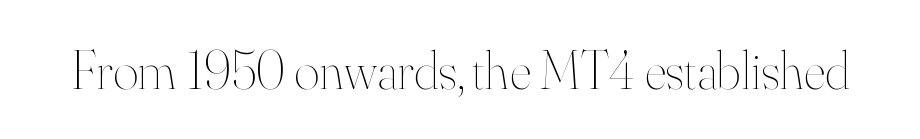
The image shows 54 px thin type, upright; set normal letter spacing, not underlined; high stroke contrast and a small x-height.
